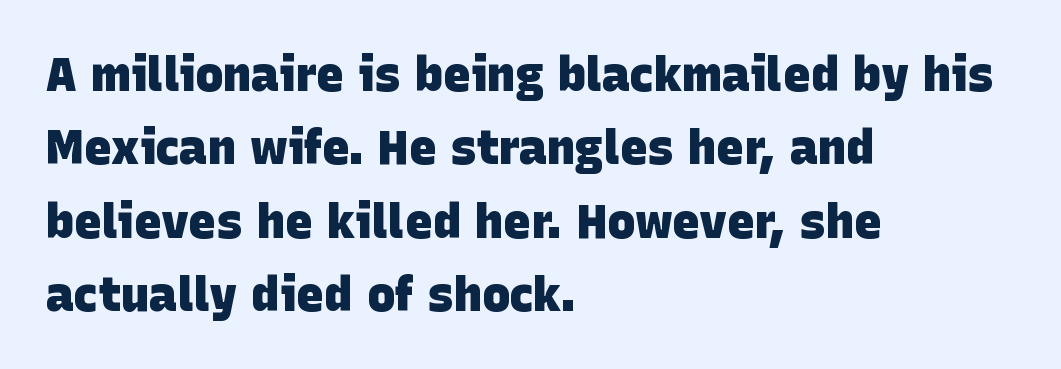
{"serif": "no", "bold": "yes", "weight": "heavy", "width": "normal", "stroke_contrast": "low", "x_height": "large", "monospaced": "no", "underline": "no", "align": "left", "line_spacing": "normal", "line_spacing_ratio": 1.56, "letter_spacing": "normal", "letter_spacing_em": 0.0, "glyph_px": 47}
